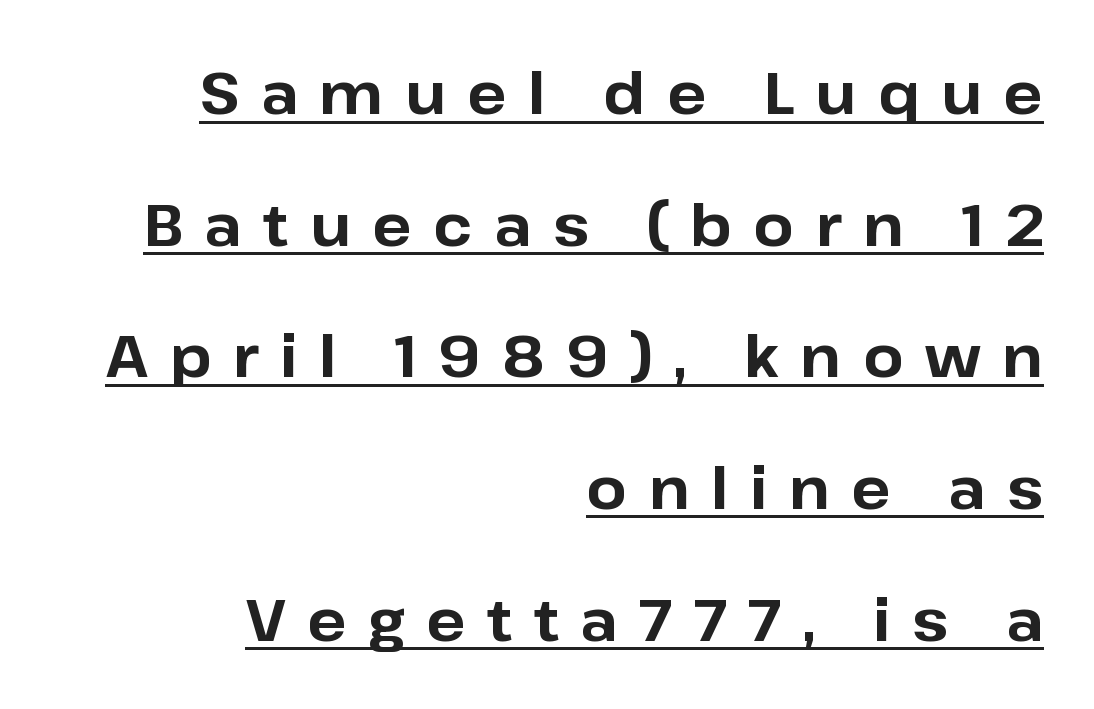
Q: Is the text bold? A: Yes.
Q: Is the text italic (slanted)? A: No, it is upright.
Q: Is the typeface a serif or a sans-serif typeface? A: Sans-serif.
Q: Is the text underlined? A: Yes.
Q: How is the paragraph aligned? A: Right-aligned.
Q: Is the spacing between letters normal or unusually wide? A: Unusually wide.
Q: Is the spacing between lines tight, normal or loose? A: Loose.
Q: Width (condensed, normal, or wide)? A: Normal.
Q: Stroke contrast? A: Low.
Q: x-height? A: Medium.
Q: Monospaced? A: No.
